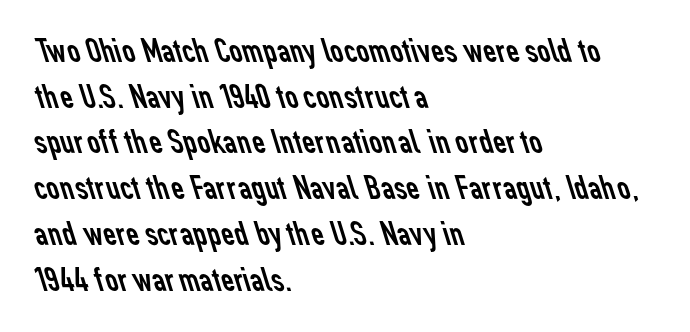
Caption: face not bold, strokes unweighted. The rendering anchors every line to the left-hand side. Words appear dense and cohesive because spacing is normal. Looks like regular typesetting: each glyph gets only the width it needs. The type family on display is of the sans-serif kind.
